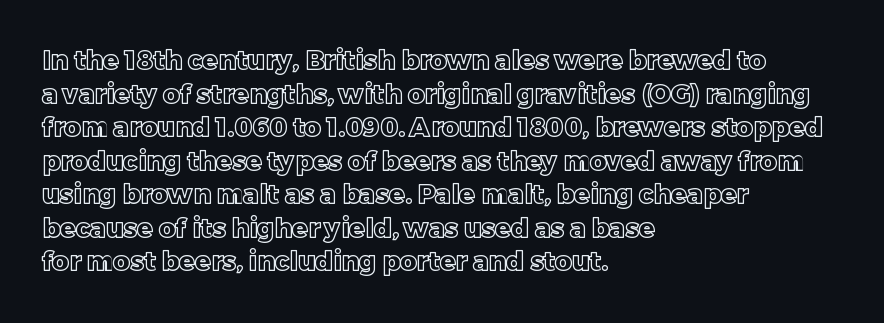
The zone under the glyphs is completely vacant. Line starts are locked; line ends wander. Look at the tracking — it's just the regular setting, nothing added. Horizontal bands of white between lines are of average thickness.
